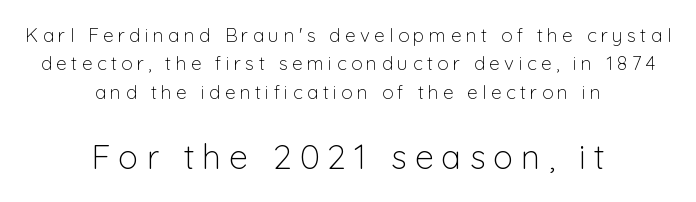
The image shows 34 px light sans-serif type, upright; set centered, normal line spacing (1.49x), unusually wide letter spacing (+0.23 em), not underlined; the second (bottom) block is 1.79x larger; low stroke contrast and a medium x-height.
